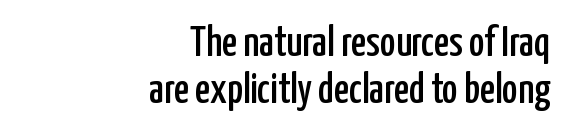
Nobody drew a line under any word here. Ascenders rise straight up at ninety degrees. Are there feet on the stems? There aren't — it's a sans. All the whitespace from short lines collects on the left. Students, observe: this is what under-led, compact text looks like.
